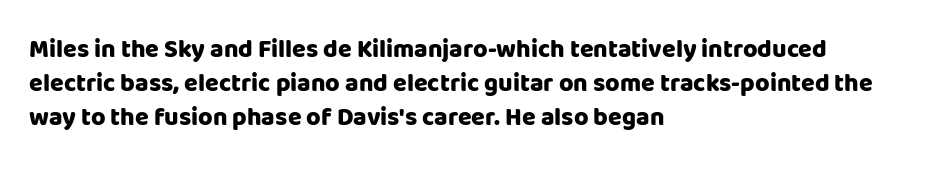
The lines in this sample share a left origin and differ only in where they stop. Summary of vertical rhythm: regular, with standard interline spacing. Italic: no, the glyphs are upright roman. The letterforms sit shoulder to shoulder at normal distance. Set as a true bold cut, around the 700 mark. The baseline area is clear.
